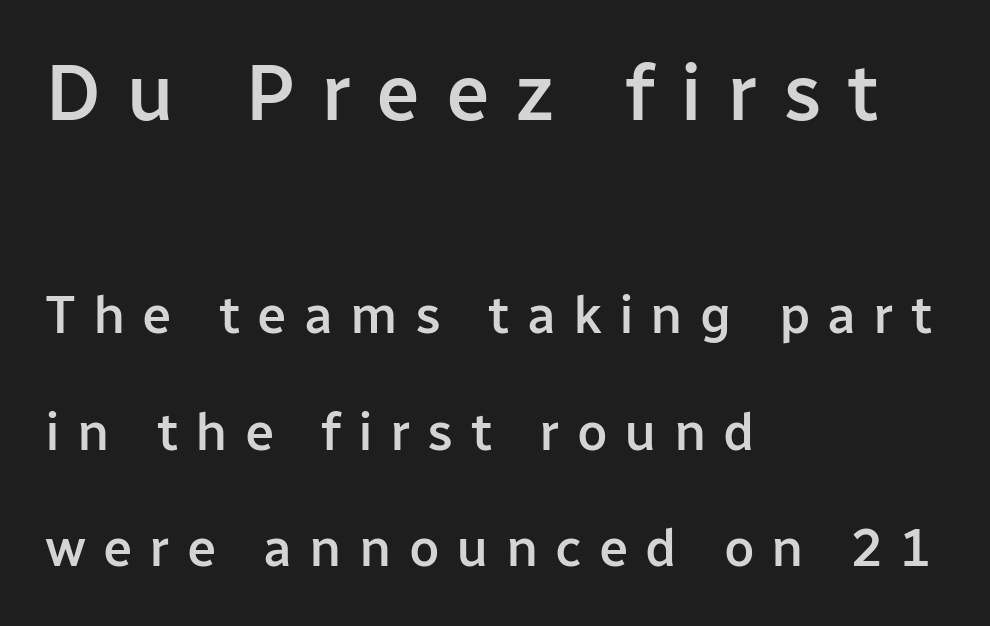
The image shows 79 px semibold sans-serif type, upright; set left-aligned, loose line spacing (2.2x), unusually wide letter spacing (+0.32 em), not underlined; the first (top) block is 1.49x larger; low stroke contrast and a medium x-height.
